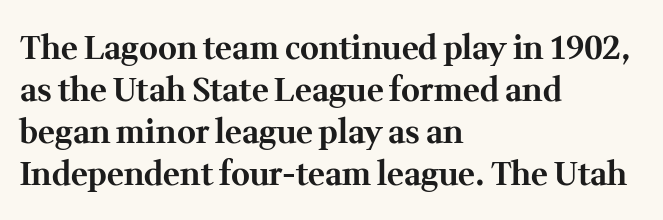
{"serif": "yes", "italic": "no", "bold": "yes", "weight": "bold", "width": "normal", "stroke_contrast": "medium", "x_height": "medium", "monospaced": "no", "underline": "no", "align": "left", "line_spacing": "normal", "line_spacing_ratio": 1.31, "letter_spacing": "normal", "letter_spacing_em": 0.0, "glyph_px": 32}
